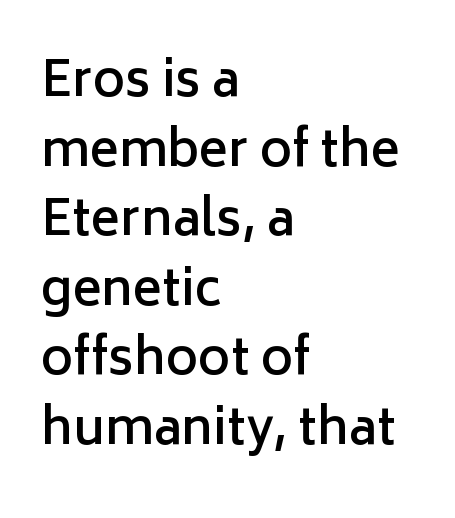
The image shows 49 px semibold sans-serif type, upright; set left-aligned, normal line spacing (1.42x), normal letter spacing, not underlined; low stroke contrast and a medium x-height.
